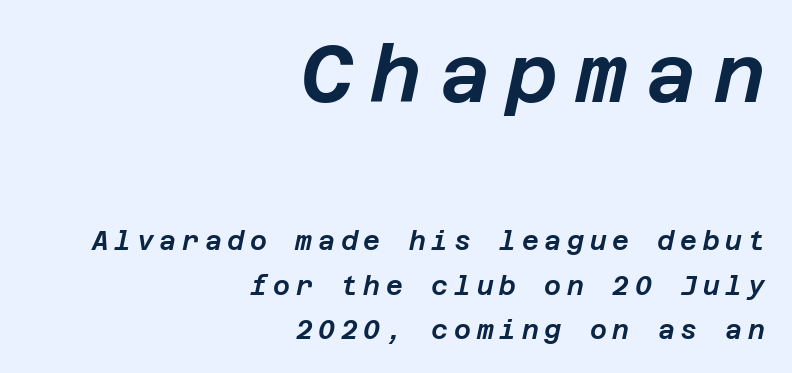
{"italic": "yes", "lean": "right", "slant_degrees": 12, "width": "normal", "stroke_contrast": "low", "x_height": "large", "underline": "no", "align": "right", "line_spacing_ratio": 1.71, "letter_spacing": "wide", "letter_spacing_em": 0.22, "larger_block": "first", "size_ratio": 3.04, "glyph_px": 79}
